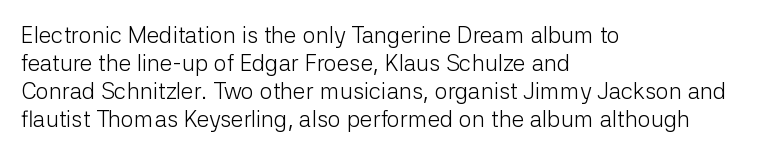
The image shows 23 px text type, upright; set left-aligned, line spacing 1.22x, normal letter spacing, not underlined.
